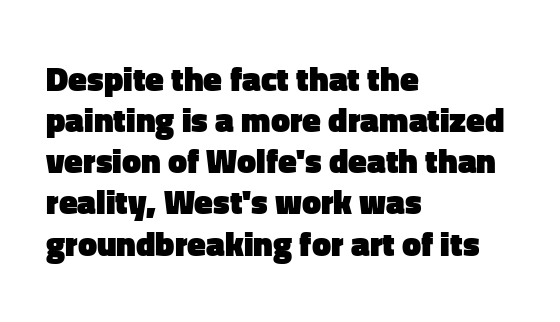
Q: Is the text bold? A: Yes.
Q: Is the text italic (slanted)? A: No, it is upright.
Q: Is the typeface a serif or a sans-serif typeface? A: Sans-serif.
Q: Is the text underlined? A: No.
Q: How is the paragraph aligned? A: Left-aligned.
Q: Is the spacing between letters normal or unusually wide? A: Normal.
Q: Width (condensed, normal, or wide)? A: Normal.
Q: Stroke contrast? A: Low.
Q: x-height? A: Medium.
Q: Monospaced? A: No.
